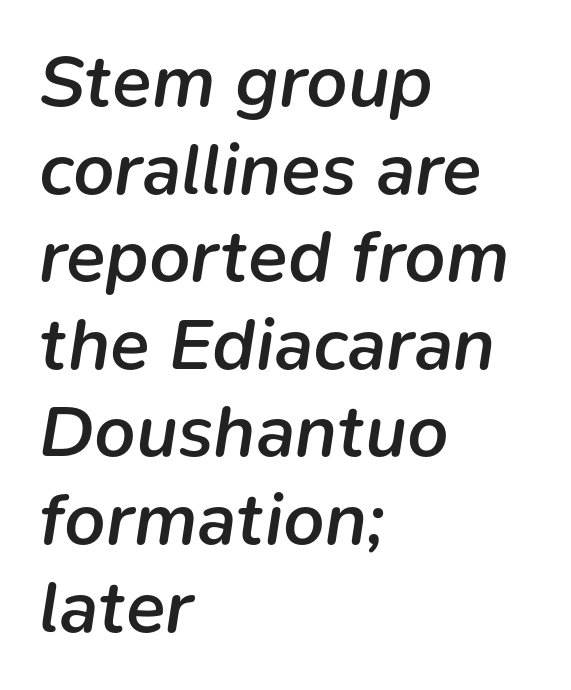
{"italic": "yes", "lean": "right", "slant_degrees": 9, "bold": "semi", "weight": "semibold", "width": "normal", "stroke_contrast": "low", "x_height": "medium", "monospaced": "no", "underline": "no", "align": "left", "line_spacing_ratio": 1.2, "letter_spacing": "normal", "letter_spacing_em": 0.0, "glyph_px": 73}
